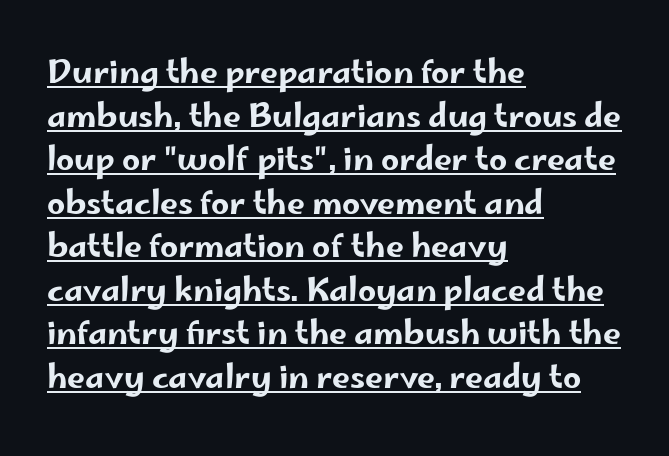
The image shows 32 px wide sans-serif type, upright; set left-aligned, normal line spacing (1.36x), normal letter spacing, underlined; low stroke contrast and a small x-height.
